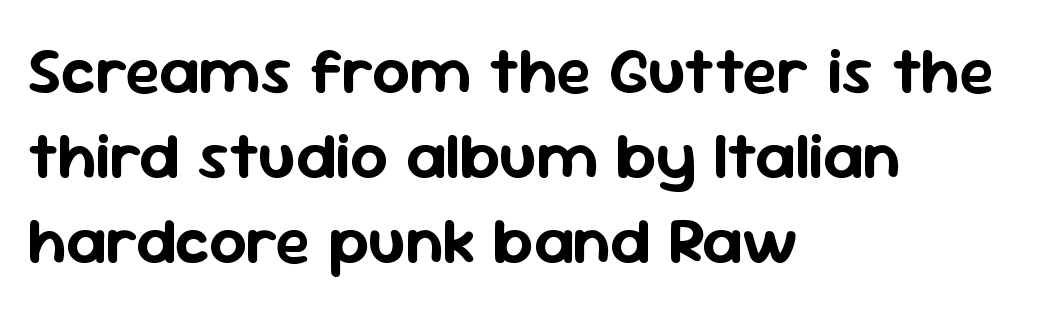
{"serif": "no", "italic": "no", "width": "normal", "stroke_contrast": "low", "x_height": "medium", "monospaced": "no", "underline": "no", "align": "left", "line_spacing": "normal", "line_spacing_ratio": 1.29, "letter_spacing": "normal", "letter_spacing_em": 0.0, "glyph_px": 66}
